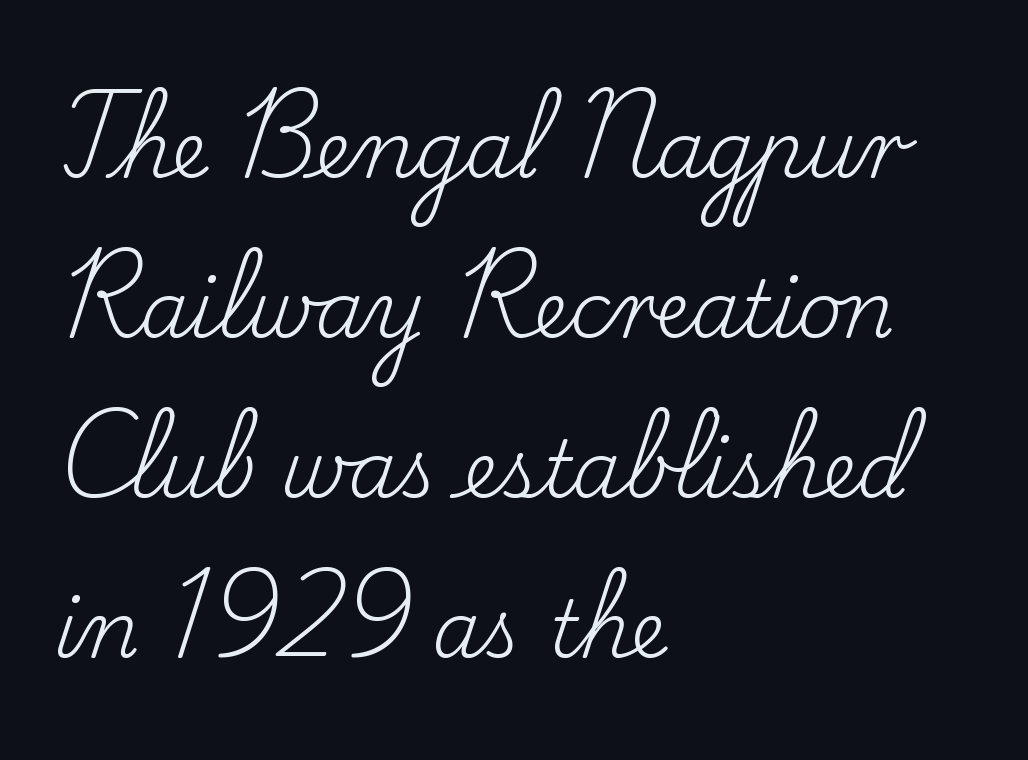
Q: Is the text bold? A: No.
Q: Is the text italic (slanted)? A: Yes.
Q: Is the typeface a serif or a sans-serif typeface? A: Serif.
Q: Is the text underlined? A: No.
Q: How is the paragraph aligned? A: Left-aligned.
Q: Is the spacing between letters normal or unusually wide? A: Normal.
Q: Is the spacing between lines tight, normal or loose? A: Loose.
Q: Width (condensed, normal, or wide)? A: Normal.
Q: Stroke contrast? A: Low.
Q: x-height? A: Small.
Q: Monospaced? A: No.
